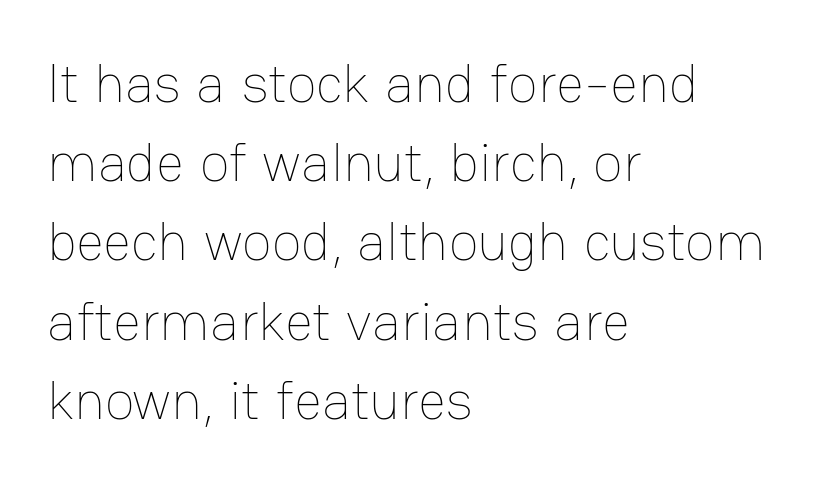
{"italic": "no", "bold": "no", "weight": "thin", "width": "normal", "stroke_contrast": "low", "x_height": "medium", "monospaced": "no", "underline": "no", "align": "left", "line_spacing": "normal", "line_spacing_ratio": 1.44, "letter_spacing": "normal", "letter_spacing_em": 0.0, "glyph_px": 55}
